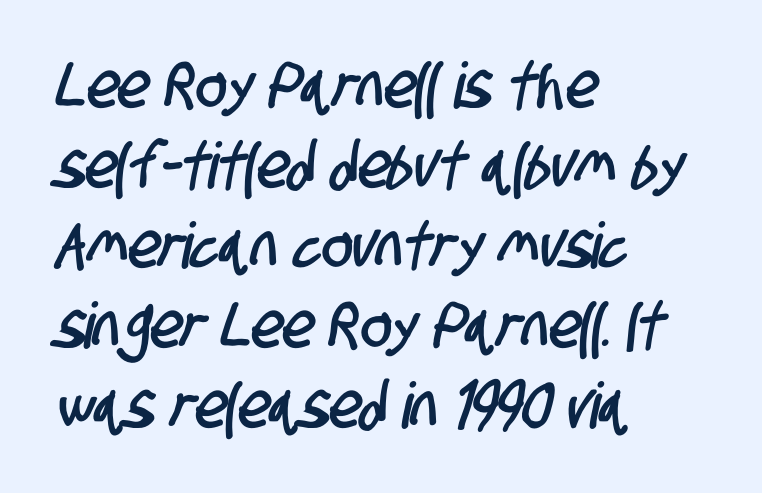
The setting favours the left margin, as ordinary paragraphs usually do. Here the designer chose a conventional face with non-uniform glyph widths. Characters follow at the spacing the type designer built in. The words here are not underlined. Vertically, the passage feels balanced, rows spaced as you'd expect. These lines are composed in type without serifs.
